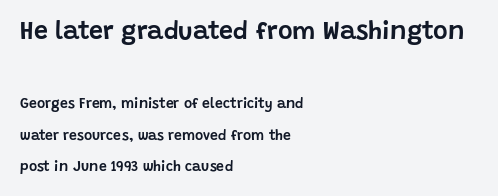
Q: Is the text italic (slanted)? A: No, it is upright.
Q: Is the text underlined? A: No.
Q: How is the paragraph aligned? A: Left-aligned.
Q: Is the spacing between letters normal or unusually wide? A: Normal.
Q: Is the spacing between lines tight, normal or loose? A: Loose.
Q: Which block of text is set in a larger size, the first (top) or the second (bottom)? A: The first (top) one.
